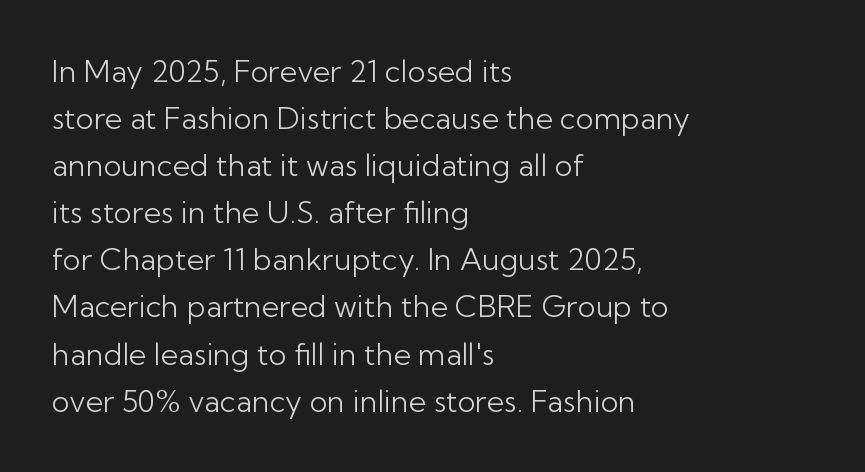
A roman cut, with each character standing at attention. Here the designer chose a conventional face with non-uniform glyph widths. Plain, unruled lines of type. The block of text has a typical density, with ordinary space between rows. The face used here is a sans, in the tradition of grotesques and geometrics. Line starts are locked; line ends wander.
